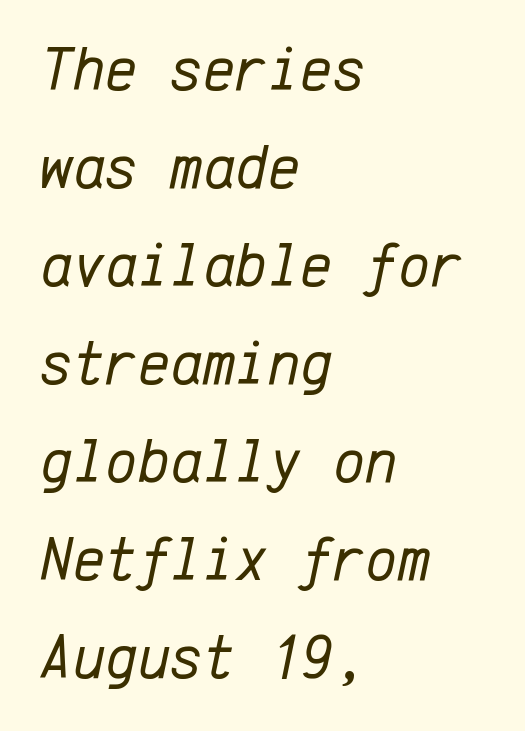
{"italic": "yes", "lean": "right", "slant_degrees": 12, "bold": "no", "weight": "regular", "width": "normal", "stroke_contrast": "low", "x_height": "medium", "monospaced": "yes", "underline": "no", "align": "left", "line_spacing": "normal", "line_spacing_ratio": 1.58, "letter_spacing": "normal", "letter_spacing_em": 0.0, "glyph_px": 62}
